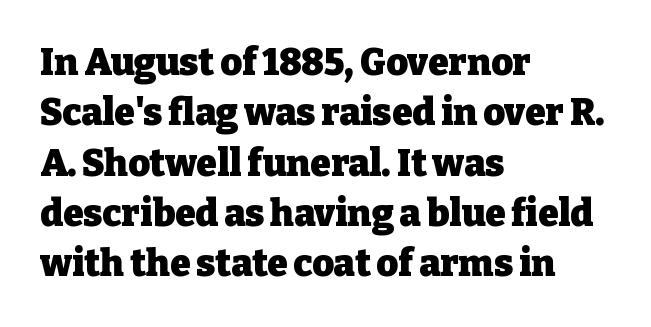
Note the varied advance widths — an 'i' is clearly narrower than an 'm'. The rendering uses a moderate line-height, typical for paragraphs. A typesetter would mark this as roman, not italic. Nobody touched the tracking dial on this one.
